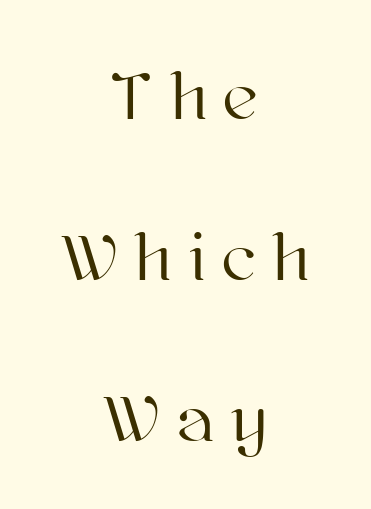
These lines are centered, leaving both edges ragged. Check under the words: just untouched page. Leading is clearly above the norm, producing a sparse column. You could not count columns in this text — the font is proportionally spaced.
